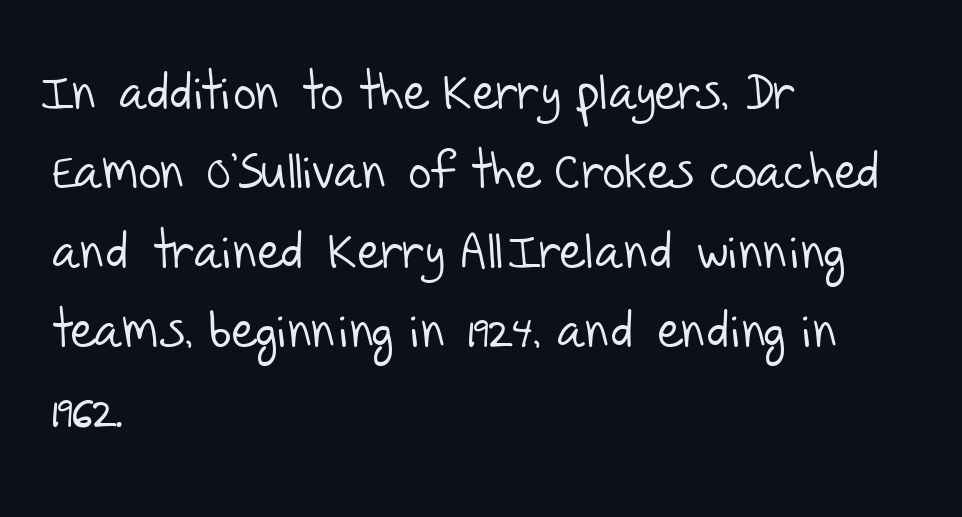
Words appear dense and cohesive because spacing is normal. The rag falls on the right side of this text block. Descenders hang freely into open space. Stroke thickness stays within the range of a standard reading face or lighter. Normally led — the rows are evenly, conventionally spaced. The text was rendered using a sans face with plain stroke endings.
